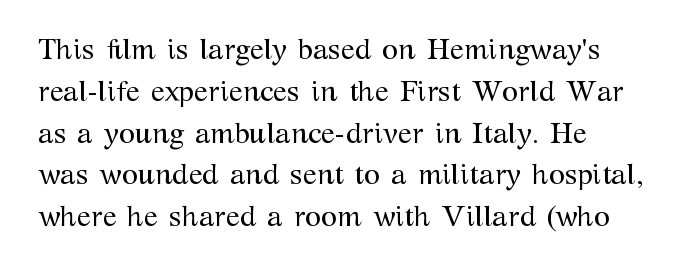
The image shows 29 px regular-weight serif type, upright; set normal line spacing (1.44x), normal letter spacing, not underlined; medium stroke contrast and a medium x-height.
